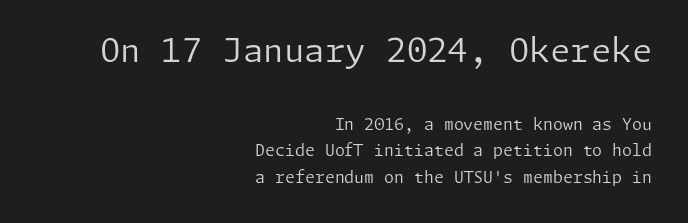
{"serif": "no", "italic": "no", "bold": "no", "weight": "regular", "width": "normal", "stroke_contrast": "low", "x_height": "medium", "underline": "no", "align": "right", "line_spacing": "normal", "line_spacing_ratio": 1.65, "letter_spacing": "normal", "letter_spacing_em": 0.0, "larger_block": "first", "size_ratio": 2.06, "glyph_px": 33}
